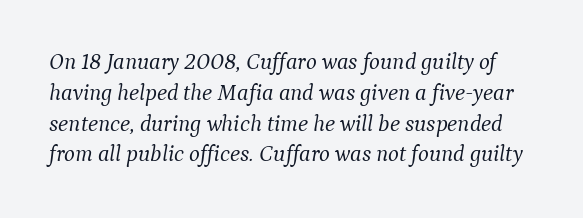
The image shows 23 px text type, italic (leaning right); set normal line spacing (1.34x), normal letter spacing, not underlined.
